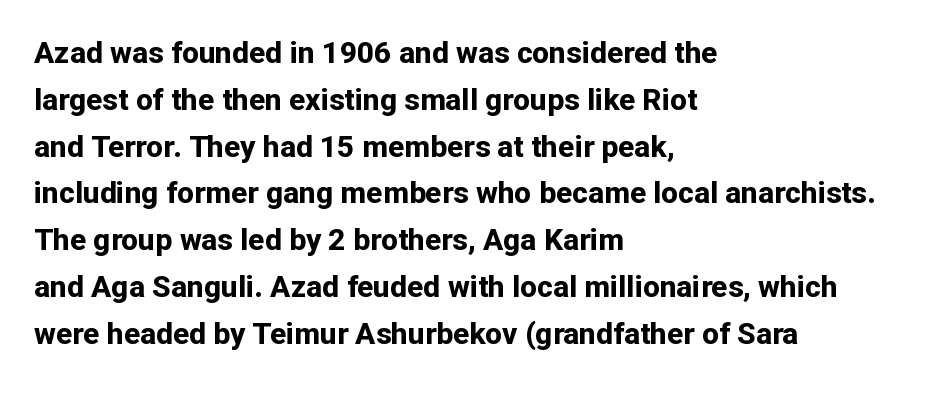
The image shows 30 px bold sans-serif type, upright; set left-aligned, normal line spacing (1.56x), normal letter spacing, not underlined; low stroke contrast and a medium x-height.
